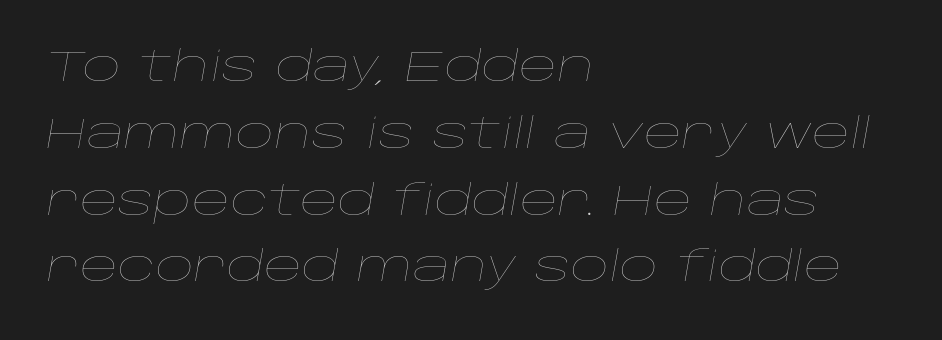
The image shows 42 px thin, wide type, italic (leaning right); set left-aligned, normal line spacing (1.59x), normal letter spacing, not underlined; low stroke contrast and a large x-height.
